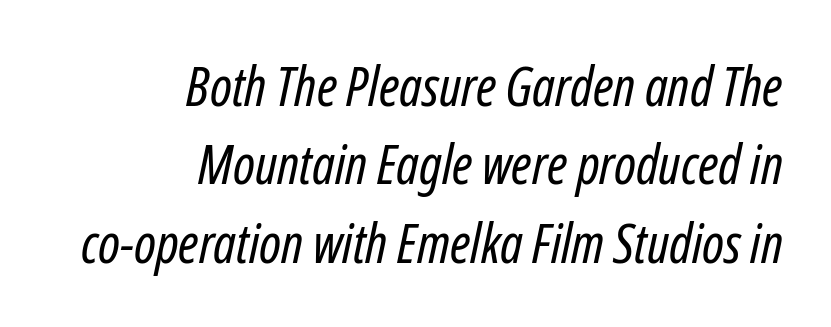
{"italic": "yes", "lean": "right", "slant_degrees": 12, "bold": "no", "weight": "regular", "width": "condensed", "stroke_contrast": "low", "x_height": "medium", "monospaced": "no", "underline": "no", "align": "right", "line_spacing": "normal", "line_spacing_ratio": 1.45, "letter_spacing": "normal", "letter_spacing_em": 0.0, "glyph_px": 54}
